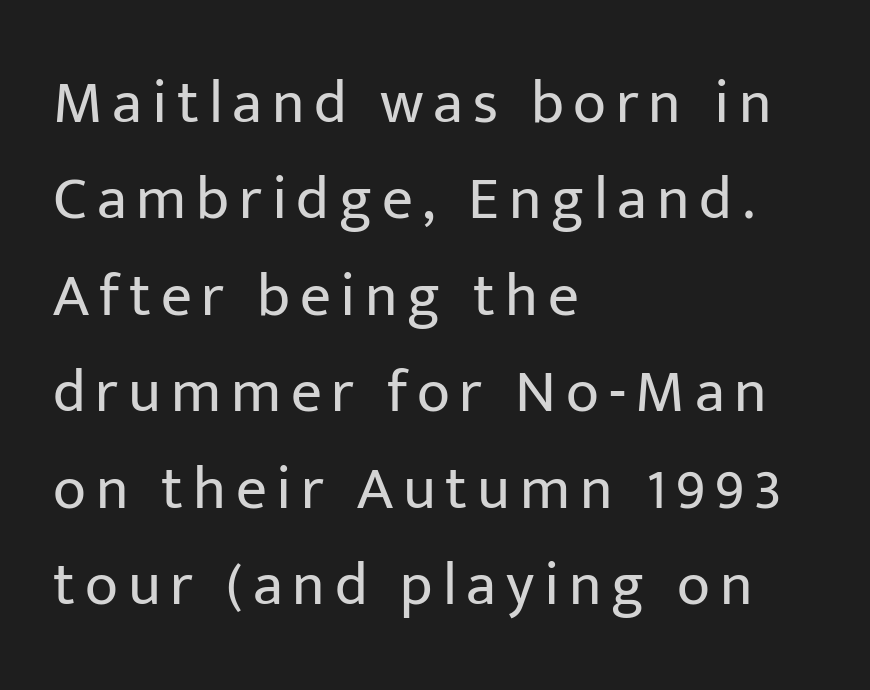
Q: Is the text bold? A: No.
Q: Is the text italic (slanted)? A: No, it is upright.
Q: Is the typeface a serif or a sans-serif typeface? A: Sans-serif.
Q: Is the text underlined? A: No.
Q: How is the paragraph aligned? A: Left-aligned.
Q: Is the spacing between lines tight, normal or loose? A: Normal.
Q: Width (condensed, normal, or wide)? A: Normal.
Q: Stroke contrast? A: Low.
Q: x-height? A: Medium.
Q: Monospaced? A: No.
